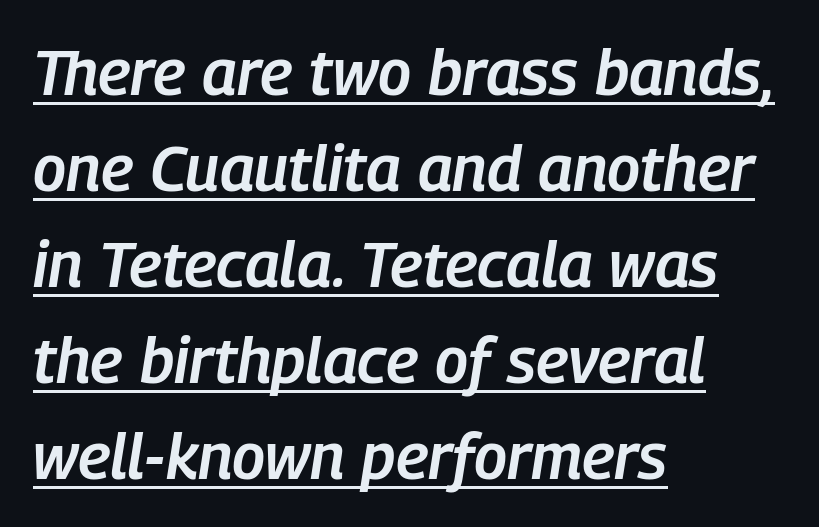
Here the designer chose a conventional face with non-uniform glyph widths. The tracking reads as untouched default to a designer's eye. Is the type bold? Partly — it's a semibold, heavier than regular but not fully bold. You can tell it's italic because the verticals aren't actually vertical. Leftover space on each line is placed entirely after the last word. Check the space under the baseline: a stroke is drawn there.
